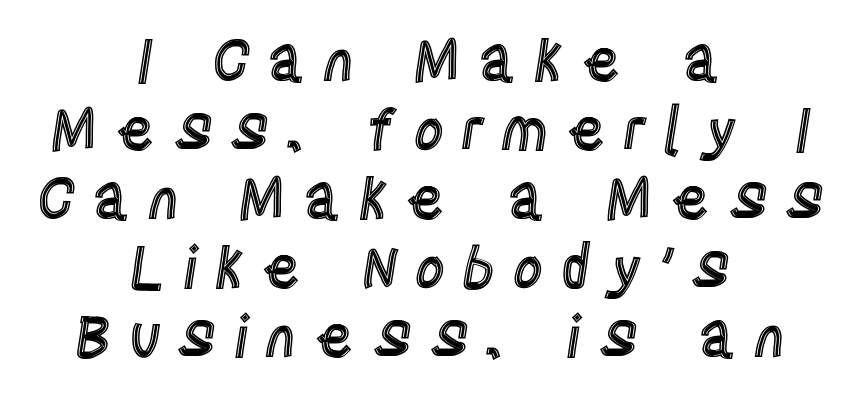
{"width": "condensed", "x_height": "large", "monospaced": "no", "underline": "no", "align": "center", "line_spacing_ratio": 1.17, "letter_spacing": "wide", "letter_spacing_em": 0.28, "glyph_px": 59}
